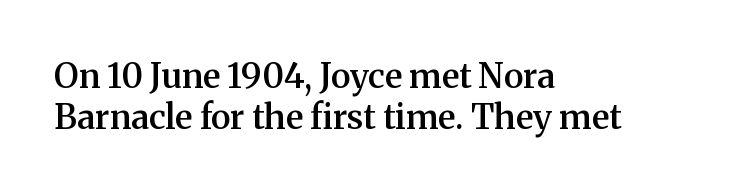
{"serif": "yes", "italic": "no", "bold": "semi", "weight": "semibold", "width": "normal", "stroke_contrast": "medium", "x_height": "medium", "monospaced": "no", "underline": "no", "align": "left", "line_spacing_ratio": 1.21, "letter_spacing": "normal", "letter_spacing_em": 0.0, "glyph_px": 34}
